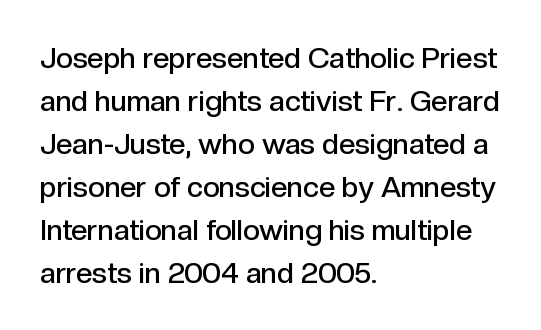
Q: Is the text bold? A: Semi-bold.
Q: Is the text italic (slanted)? A: No, it is upright.
Q: Is the typeface a serif or a sans-serif typeface? A: Sans-serif.
Q: Is the text underlined? A: No.
Q: How is the paragraph aligned? A: Left-aligned.
Q: Is the spacing between letters normal or unusually wide? A: Normal.
Q: Is the spacing between lines tight, normal or loose? A: Normal.
Q: Width (condensed, normal, or wide)? A: Normal.
Q: x-height? A: Medium.
Q: Monospaced? A: No.
